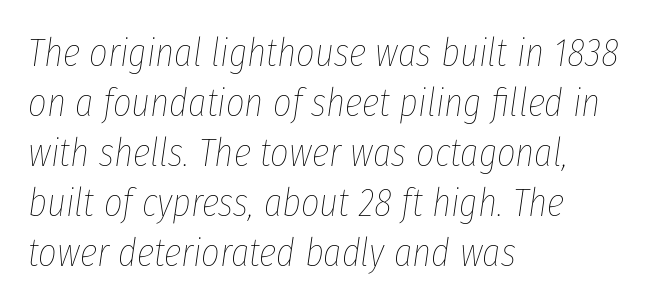
Q: Is the text bold? A: No.
Q: Is the text italic (slanted)? A: Yes, it leans right by about 8 degrees.
Q: Is the text underlined? A: No.
Q: How is the paragraph aligned? A: Left-aligned.
Q: Is the spacing between letters normal or unusually wide? A: Normal.
Q: Is the spacing between lines tight, normal or loose? A: Normal.
Q: Width (condensed, normal, or wide)? A: Condensed.
Q: Stroke contrast? A: Low.
Q: x-height? A: Medium.
Q: Monospaced? A: No.
